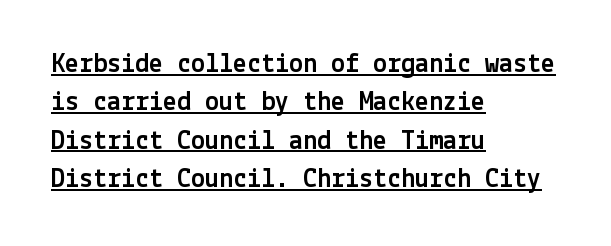
Nope, no serifs anywhere on these letters. Decoration check: the copy is underlined. Inter-character spacing is left at the font's built-in metrics. This rendering uses left alignment, leaving the right contour irregular. This is the regular roman posture of the typeface. In terms of leading, this rendering sits right in the middle.
